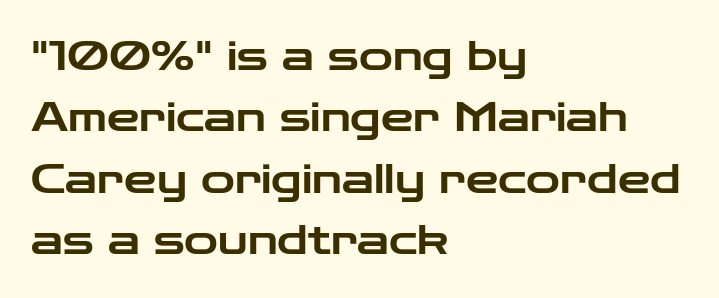
The image shows 41 px wide sans-serif type, upright; set left-aligned, normal line spacing (1.5x), normal letter spacing, not underlined; low stroke contrast and a medium x-height.
